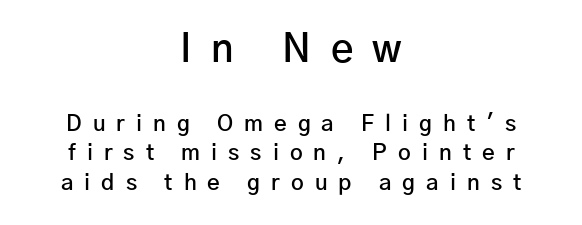
This sample keeps an unexceptional amount of space between lines. Caption: upper text group enlarged, lower text group reduced. The rendering positions every line midway between the sides. Substantial extra tracking has been applied to these lines. The glyphs have the mass of a demibold cut, below bold. Just letters on the line, the space beneath them empty.
